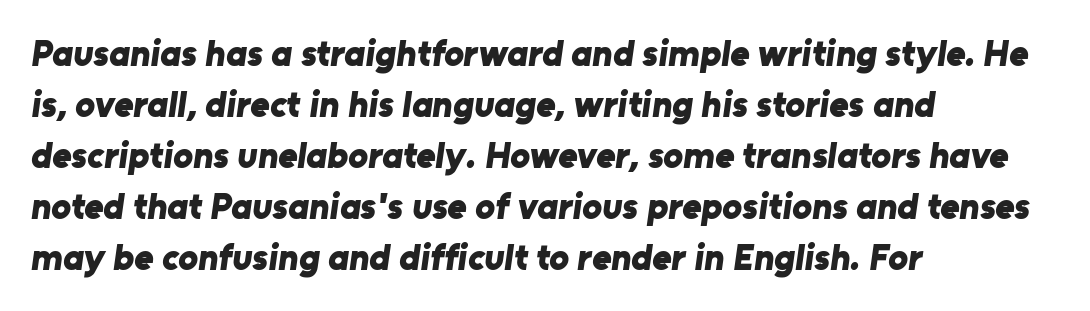
The image shows 37 px bold sans-serif type; set left-aligned, normal line spacing (1.38x), normal letter spacing, not underlined; low stroke contrast and a medium x-height.
